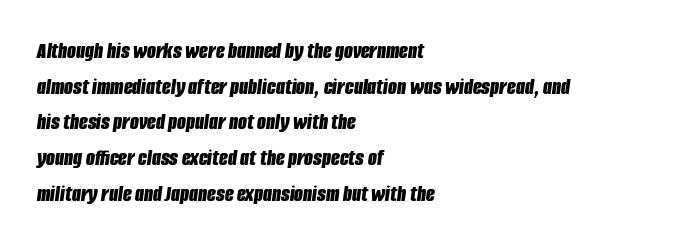
{"italic": "yes", "lean": "right", "slant_degrees": 8, "bold": "yes", "underline": "no", "align": "left", "line_spacing": "normal", "line_spacing_ratio": 1.55, "letter_spacing": "normal", "letter_spacing_em": 0.0, "glyph_px": 23}
